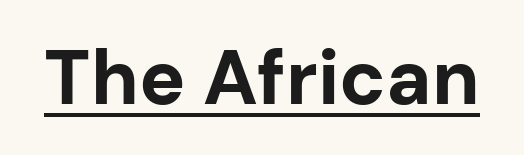
The image shows 77 px bold sans-serif type, upright; set normal letter spacing, underlined; low stroke contrast and a medium x-height.
